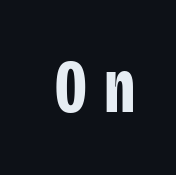
Q: Is the text bold? A: Yes.
Q: Is the text italic (slanted)? A: No, it is upright.
Q: Is the typeface a serif or a sans-serif typeface? A: Sans-serif.
Q: Is the text underlined? A: No.
Q: Is the spacing between letters normal or unusually wide? A: Unusually wide.
Q: Width (condensed, normal, or wide)? A: Condensed.
Q: Stroke contrast? A: Low.
Q: x-height? A: Large.
Q: Monospaced? A: No.
